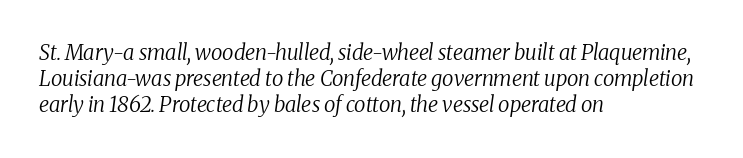
The image shows 21 px text type, italic (leaning right); set left-aligned, line spacing 1.24x, normal letter spacing, not underlined.
